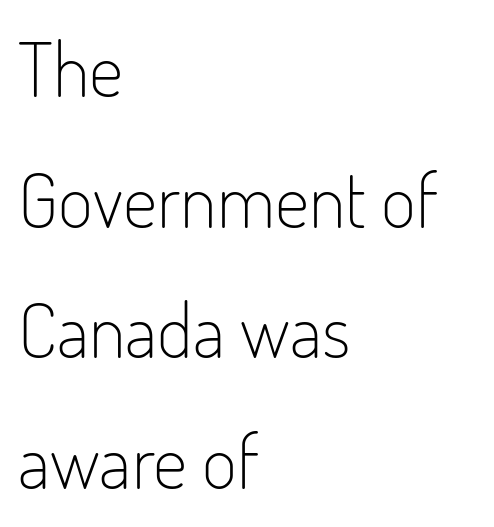
Q: Is the text bold? A: No.
Q: Is the text italic (slanted)? A: No, it is upright.
Q: Is the typeface a serif or a sans-serif typeface? A: Sans-serif.
Q: Is the text underlined? A: No.
Q: How is the paragraph aligned? A: Left-aligned.
Q: Is the spacing between letters normal or unusually wide? A: Normal.
Q: Width (condensed, normal, or wide)? A: Condensed.
Q: Stroke contrast? A: Low.
Q: x-height? A: Small.
Q: Monospaced? A: No.
